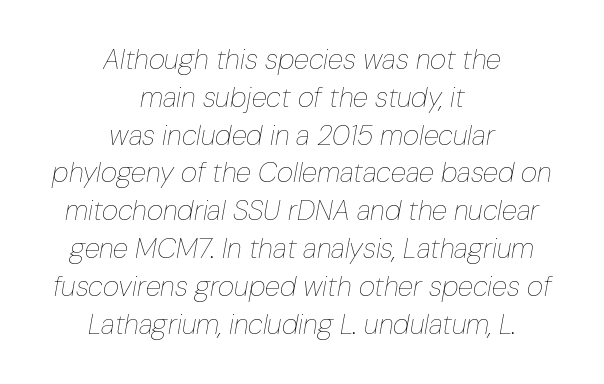
{"italic": "yes", "lean": "right", "slant_degrees": 10, "bold": "no", "weight": "thin", "width": "condensed", "stroke_contrast": "low", "x_height": "medium", "monospaced": "no", "underline": "no", "align": "center", "line_spacing": "normal", "line_spacing_ratio": 1.35, "letter_spacing": "normal", "letter_spacing_em": 0.0, "glyph_px": 28}
